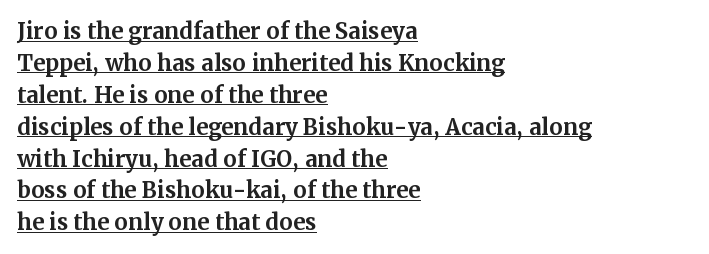
Q: Is the text bold? A: Yes.
Q: Is the text italic (slanted)? A: No, it is upright.
Q: Is the text underlined? A: Yes.
Q: How is the paragraph aligned? A: Left-aligned.
Q: Is the spacing between letters normal or unusually wide? A: Normal.
Q: Is the spacing between lines tight, normal or loose? A: Normal.
